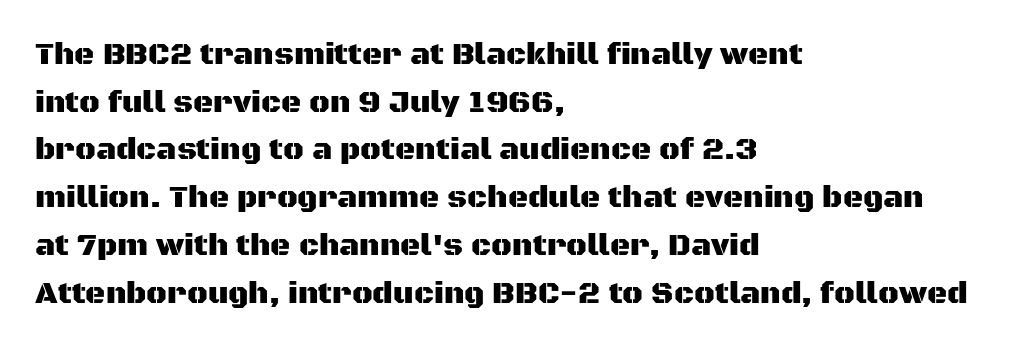
Are there feet on the stems? There aren't — it's a sans. The rendering uses natural spacing where letterforms have individual widths. The passage shown stacks its lines at a standard gap. You could call the tracking neutral — neither tight nor loose.
